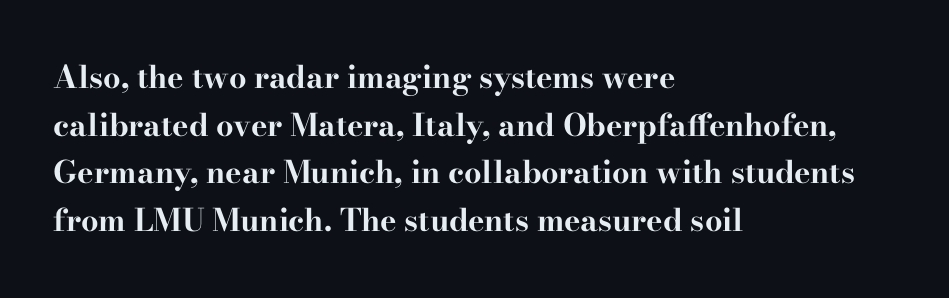
{"serif": "yes", "italic": "no", "bold": "yes", "weight": "bold", "width": "wide", "stroke_contrast": "high", "x_height": "small", "monospaced": "no", "underline": "no", "align": "left", "line_spacing": "normal", "line_spacing_ratio": 1.54, "letter_spacing": "normal", "letter_spacing_em": 0.0, "glyph_px": 31}
